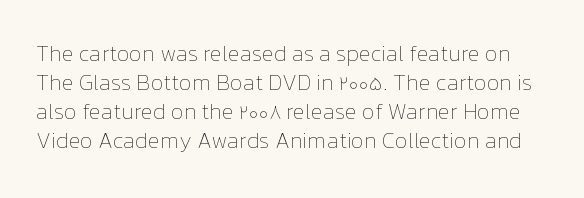
The image shows 22 px text type, upright; set normal line spacing (1.32x), normal letter spacing, not underlined.
